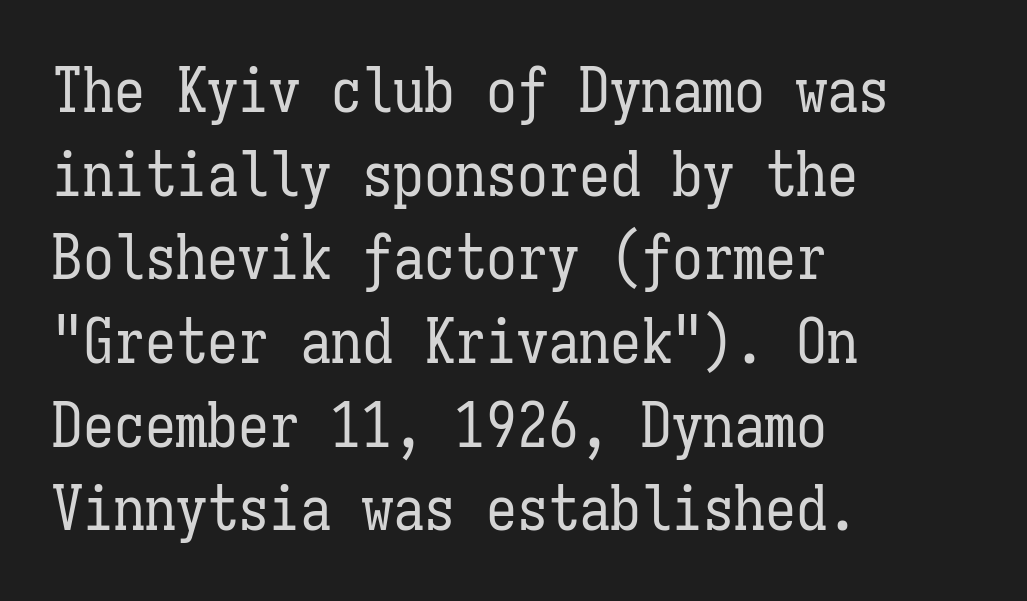
{"italic": "no", "bold": "no", "weight": "regular", "width": "condensed", "stroke_contrast": "low", "x_height": "medium", "monospaced": "yes", "underline": "no", "align": "left", "line_spacing": "normal", "line_spacing_ratio": 1.35, "letter_spacing": "normal", "letter_spacing_em": 0.0, "glyph_px": 62}
